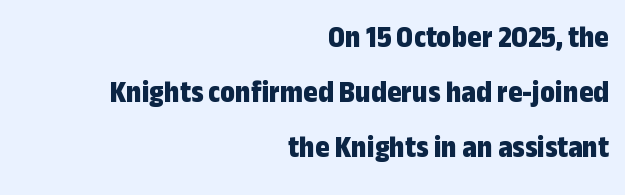
In CSS terms this would be text-align: right. The axis of the letterforms is exactly vertical. Has an underline been added? It has not. Strokes here are thick enough to call this a true bold. I'd call this a sans setting — the letters go barefoot. The horizontal fit of the characters is conventional and even.
